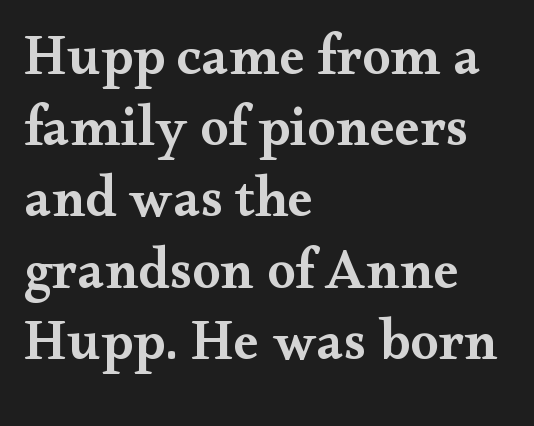
Q: Is the text bold? A: Semi-bold.
Q: Is the text italic (slanted)? A: No, it is upright.
Q: Is the typeface a serif or a sans-serif typeface? A: Serif.
Q: Is the text underlined? A: No.
Q: How is the paragraph aligned? A: Left-aligned.
Q: Is the spacing between letters normal or unusually wide? A: Normal.
Q: Is the spacing between lines tight, normal or loose? A: Normal.
Q: Width (condensed, normal, or wide)? A: Wide.
Q: Stroke contrast? A: Medium.
Q: x-height? A: Small.
Q: Monospaced? A: No.
